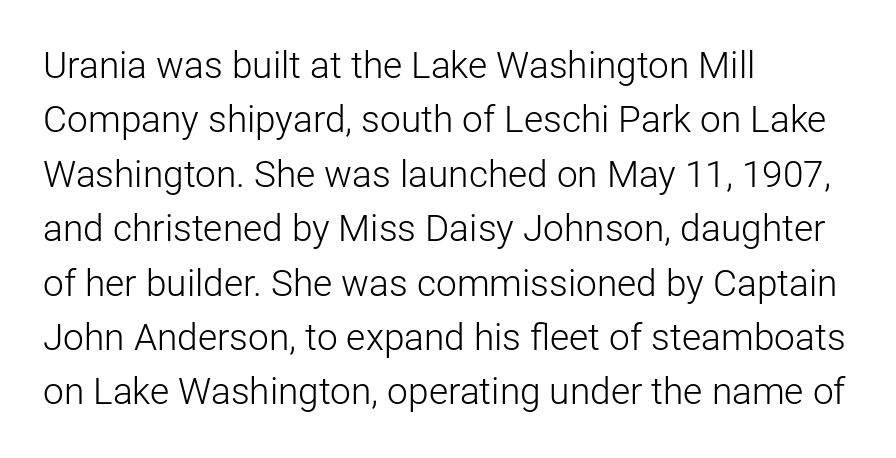
Q: Is the text bold? A: No.
Q: Is the text italic (slanted)? A: No, it is upright.
Q: Is the typeface a serif or a sans-serif typeface? A: Sans-serif.
Q: Is the text underlined? A: No.
Q: How is the paragraph aligned? A: Left-aligned.
Q: Is the spacing between letters normal or unusually wide? A: Normal.
Q: Is the spacing between lines tight, normal or loose? A: Normal.
Q: Width (condensed, normal, or wide)? A: Normal.
Q: Stroke contrast? A: Low.
Q: x-height? A: Medium.
Q: Monospaced? A: No.
